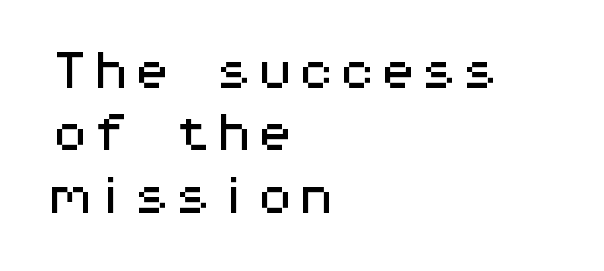
{"serif": "no", "italic": "no", "width": "wide", "stroke_contrast": "medium", "x_height": "medium", "monospaced": "yes", "underline": "no", "align": "left", "line_spacing": "normal", "line_spacing_ratio": 1.52, "letter_spacing": "normal", "letter_spacing_em": 0.0, "glyph_px": 41}
